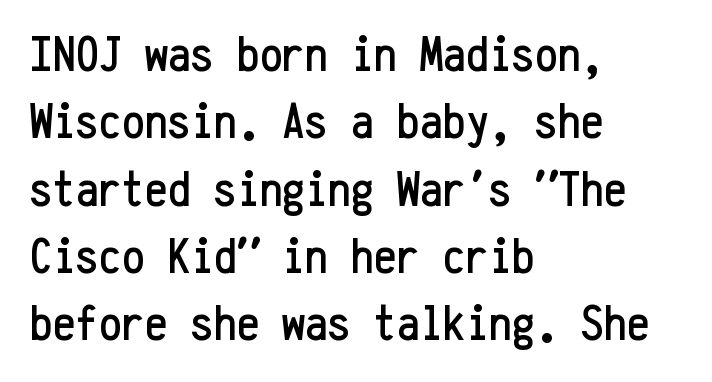
The image shows 51 px condensed sans-serif type, upright, monospaced; set left-aligned, normal line spacing (1.32x), normal letter spacing, not underlined; low stroke contrast and a medium x-height.
